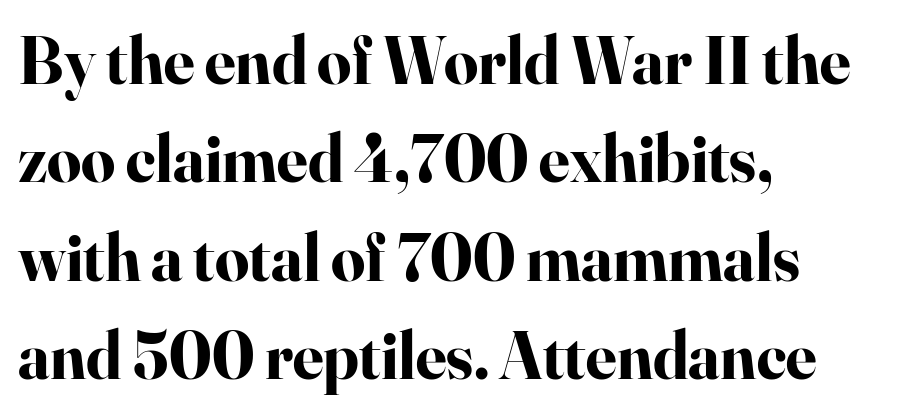
Q: Is the text bold? A: Yes.
Q: Is the text italic (slanted)? A: No, it is upright.
Q: Is the typeface a serif or a sans-serif typeface? A: Serif.
Q: Is the text underlined? A: No.
Q: How is the paragraph aligned? A: Left-aligned.
Q: Is the spacing between letters normal or unusually wide? A: Normal.
Q: Is the spacing between lines tight, normal or loose? A: Normal.
Q: Width (condensed, normal, or wide)? A: Normal.
Q: Stroke contrast? A: High.
Q: x-height? A: Small.
Q: Monospaced? A: No.
